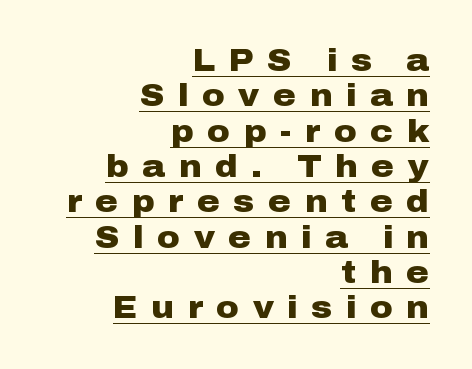
{"serif": "no", "italic": "no", "bold": "yes", "weight": "heavy", "width": "wide", "stroke_contrast": "low", "x_height": "medium", "monospaced": "no", "underline": "yes", "align": "right", "line_spacing": "tight", "line_spacing_ratio": 1.14, "letter_spacing": "wide", "letter_spacing_em": 0.44, "glyph_px": 31}
